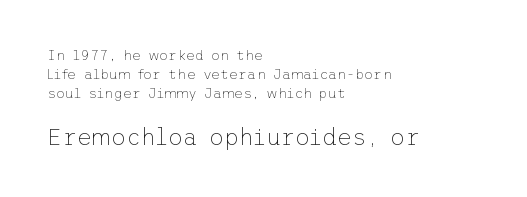
{"italic": "no", "bold": "no", "underline": "no", "align": "left", "line_spacing": "normal", "line_spacing_ratio": 1.36, "letter_spacing": "normal", "letter_spacing_em": 0.0, "larger_block": "second", "size_ratio": 1.64, "glyph_px": 23}
